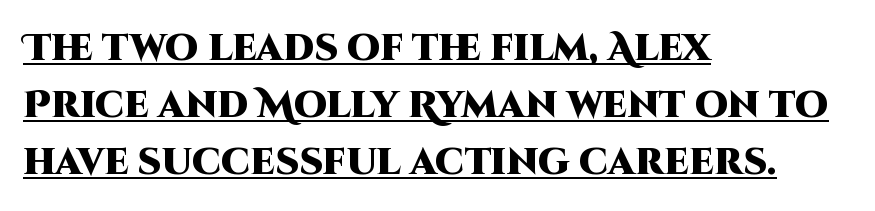
{"serif": "no", "italic": "no", "bold": "yes", "weight": "heavy", "width": "normal", "stroke_contrast": "high", "x_height": "large", "monospaced": "no", "underline": "yes", "align": "left", "line_spacing": "normal", "line_spacing_ratio": 1.54, "letter_spacing": "normal", "letter_spacing_em": 0.0, "glyph_px": 37}
